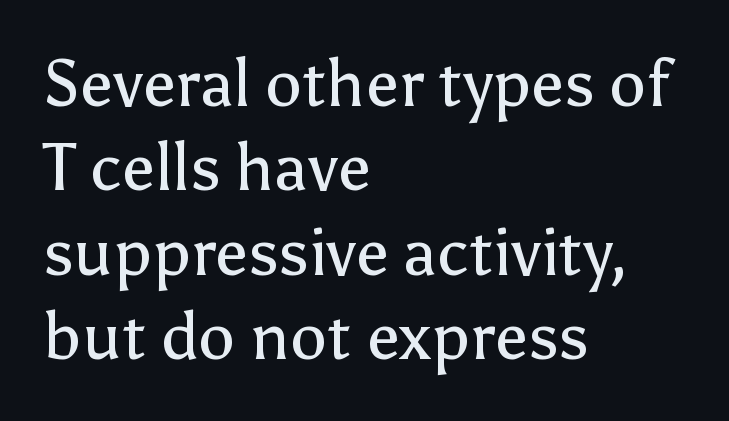
The rendering uses natural spacing where letterforms have individual widths. The letters carry no serifs — their stems end cleanly without finishing strokes. If you drew a line through each stem, it would be perfectly vertical. Just letters on the line, the space beneath them empty.
